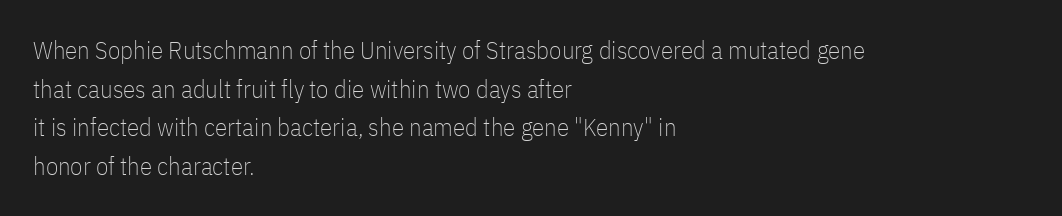
The image shows 25 px text type, upright; set left-aligned, normal line spacing (1.55x), normal letter spacing, not underlined.
